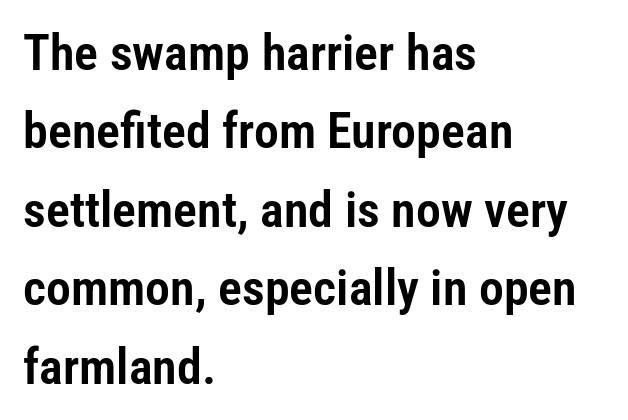
Q: Is the text italic (slanted)? A: No, it is upright.
Q: Is the typeface a serif or a sans-serif typeface? A: Sans-serif.
Q: Is the text underlined? A: No.
Q: How is the paragraph aligned? A: Left-aligned.
Q: Is the spacing between letters normal or unusually wide? A: Normal.
Q: Is the spacing between lines tight, normal or loose? A: Normal.
Q: Width (condensed, normal, or wide)? A: Condensed.
Q: Stroke contrast? A: Low.
Q: x-height? A: Medium.
Q: Monospaced? A: No.
